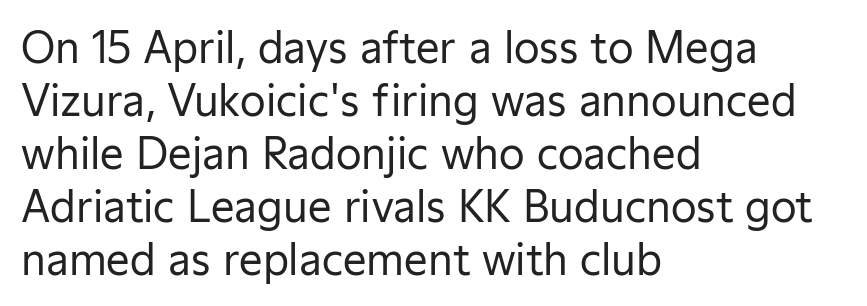
A typesetter would label this face a sans. Weight class: somewhere from thin through regular. Note the varied advance widths — an 'i' is clearly narrower than an 'm'. Vertical strokes here are truly vertical. Lines of text with bare space underneath.
